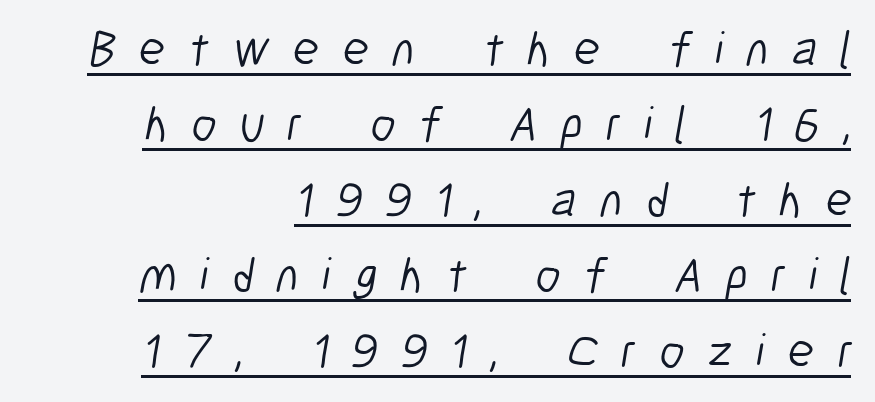
The image shows 49 px light, condensed sans-serif type; set right-aligned, normal line spacing (1.54x), unusually wide letter spacing (+0.47 em), underlined; low stroke contrast and a medium x-height.
